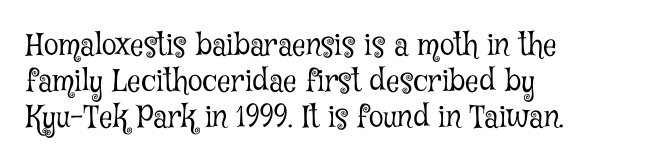
{"serif": "yes", "italic": "no", "bold": "no", "weight": "light", "width": "condensed", "stroke_contrast": "low", "x_height": "medium", "monospaced": "no", "underline": "no", "align": "left", "line_spacing_ratio": 1.2, "letter_spacing": "normal", "letter_spacing_em": 0.0, "glyph_px": 30}
